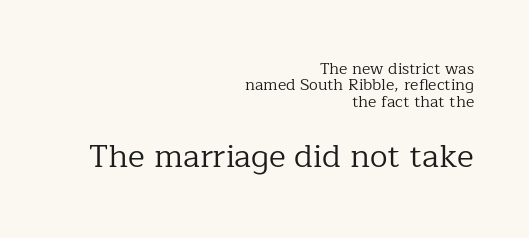
{"serif": "yes", "italic": "no", "bold": "no", "weight": "regular", "width": "normal", "stroke_contrast": "low", "x_height": "medium", "monospaced": "no", "underline": "no", "align": "right", "line_spacing": "tight", "line_spacing_ratio": 1.02, "letter_spacing": "normal", "letter_spacing_em": 0.0, "larger_block": "second", "size_ratio": 2.0, "glyph_px": 32}
